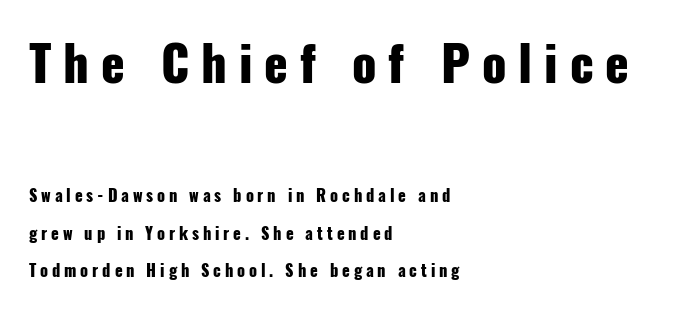
Q: Is the text bold? A: Yes.
Q: Is the text italic (slanted)? A: No, it is upright.
Q: Is the typeface a serif or a sans-serif typeface? A: Sans-serif.
Q: Is the text underlined? A: No.
Q: How is the paragraph aligned? A: Left-aligned.
Q: Is the spacing between letters normal or unusually wide? A: Unusually wide.
Q: Is the spacing between lines tight, normal or loose? A: Loose.
Q: Which block of text is set in a larger size, the first (top) or the second (bottom)? A: The first (top) one.
Q: Width (condensed, normal, or wide)? A: Condensed.
Q: Stroke contrast? A: Low.
Q: x-height? A: Medium.
Q: Monospaced? A: No.
